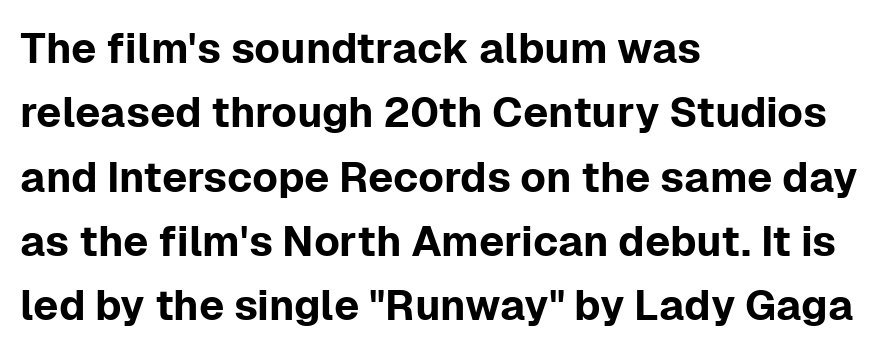
The image shows 42 px sans-serif type, upright; set left-aligned, normal line spacing (1.53x), normal letter spacing, not underlined; low stroke contrast and a medium x-height.
